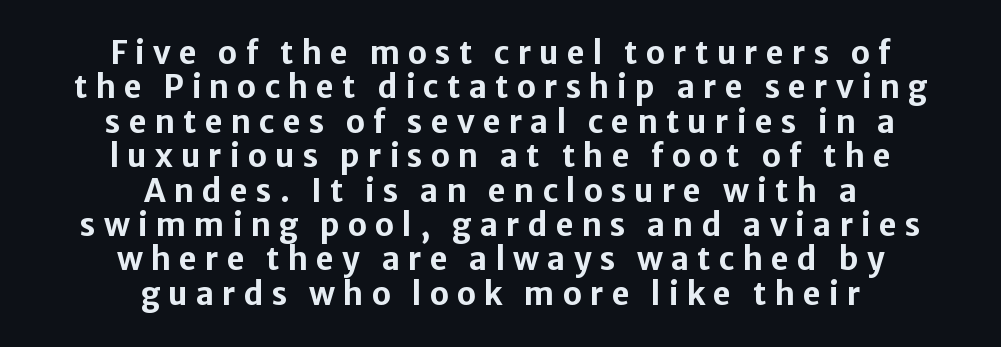
Q: Is the text bold? A: Yes.
Q: Is the text italic (slanted)? A: No, it is upright.
Q: Is the typeface a serif or a sans-serif typeface? A: Sans-serif.
Q: Is the text underlined? A: No.
Q: How is the paragraph aligned? A: Centered.
Q: Is the spacing between letters normal or unusually wide? A: Unusually wide.
Q: Is the spacing between lines tight, normal or loose? A: Tight.
Q: Width (condensed, normal, or wide)? A: Normal.
Q: Stroke contrast? A: Low.
Q: x-height? A: Medium.
Q: Monospaced? A: No.
